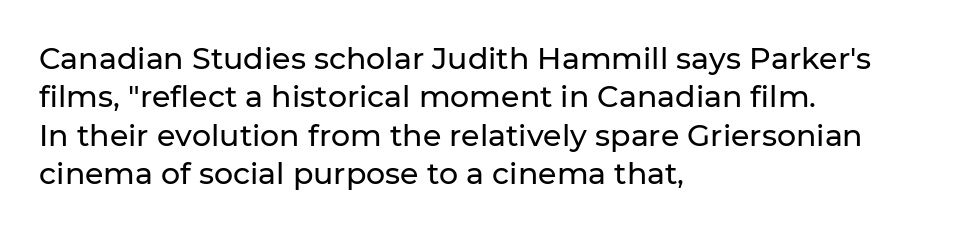
{"serif": "no", "italic": "no", "width": "normal", "stroke_contrast": "low", "x_height": "medium", "monospaced": "no", "underline": "no", "align": "left", "line_spacing": "normal", "line_spacing_ratio": 1.28, "letter_spacing": "normal", "letter_spacing_em": 0.0, "glyph_px": 30}
